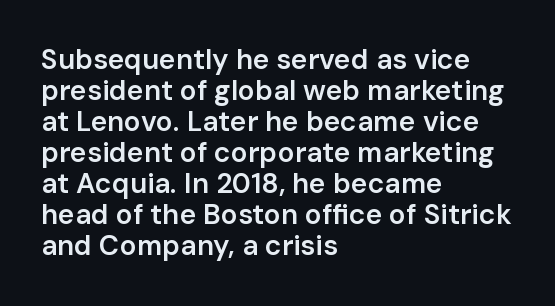
Q: Is the text bold? A: Semi-bold.
Q: Is the text italic (slanted)? A: No, it is upright.
Q: Is the typeface a serif or a sans-serif typeface? A: Sans-serif.
Q: Is the text underlined? A: No.
Q: How is the paragraph aligned? A: Left-aligned.
Q: Is the spacing between letters normal or unusually wide? A: Normal.
Q: Is the spacing between lines tight, normal or loose? A: Tight.
Q: Width (condensed, normal, or wide)? A: Normal.
Q: Stroke contrast? A: Low.
Q: x-height? A: Medium.
Q: Monospaced? A: No.
